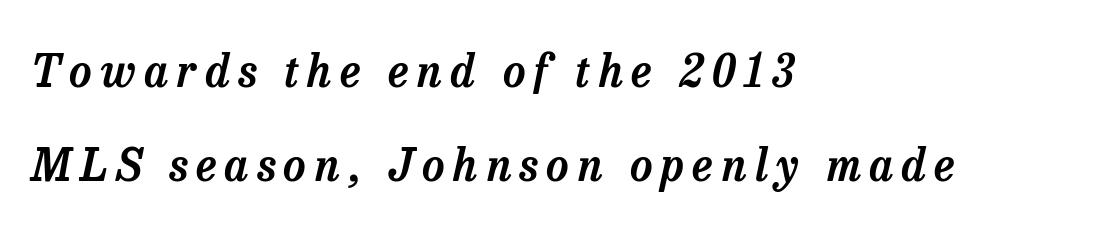
The rendering uses a large line-height, opening up the rows. Style check: oblique. The rendering anchors every line to the left-hand side. Only glyphs here, with clear space below each row. Spacing verdict: proportional, widths tailored to each character. Serifs: yes, visible at the terminals of the letterforms.
